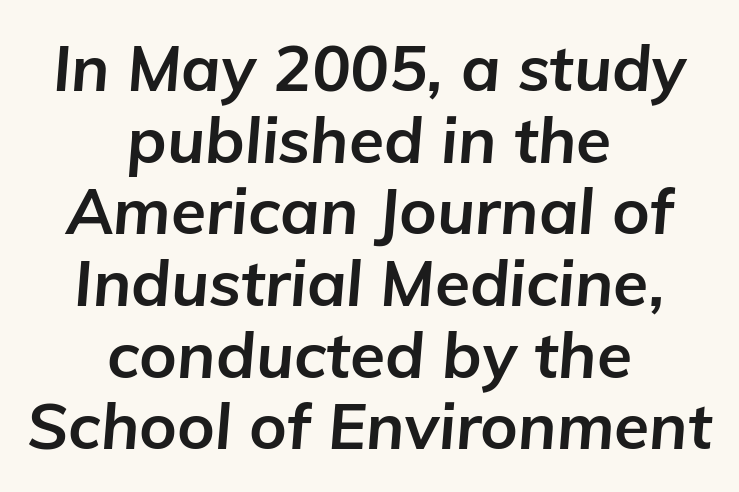
{"italic": "yes", "lean": "right", "slant_degrees": 5, "bold": "yes", "weight": "bold", "width": "normal", "stroke_contrast": "low", "x_height": "medium", "monospaced": "no", "underline": "no", "align": "center", "line_spacing": "tight", "line_spacing_ratio": 1.12, "letter_spacing": "normal", "letter_spacing_em": 0.0, "glyph_px": 64}
